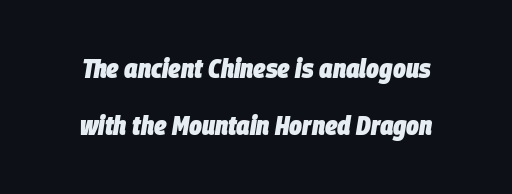
Q: Is the text bold? A: Yes.
Q: Is the text italic (slanted)? A: Yes, it leans right by about 9 degrees.
Q: Is the text underlined? A: No.
Q: Is the spacing between letters normal or unusually wide? A: Normal.
Q: Is the spacing between lines tight, normal or loose? A: Loose.
